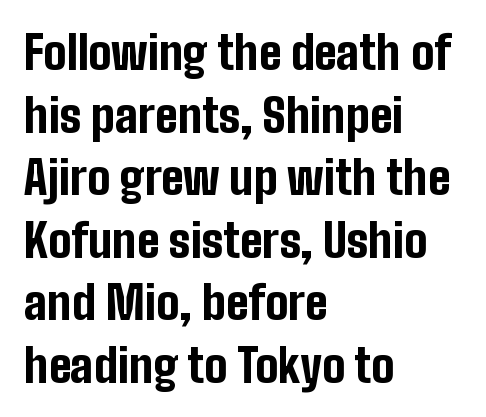
Q: Is the text bold? A: Yes.
Q: Is the text italic (slanted)? A: No, it is upright.
Q: Is the typeface a serif or a sans-serif typeface? A: Sans-serif.
Q: Is the text underlined? A: No.
Q: How is the paragraph aligned? A: Left-aligned.
Q: Is the spacing between letters normal or unusually wide? A: Normal.
Q: Is the spacing between lines tight, normal or loose? A: Normal.
Q: Width (condensed, normal, or wide)? A: Condensed.
Q: Stroke contrast? A: Low.
Q: x-height? A: Medium.
Q: Monospaced? A: No.
